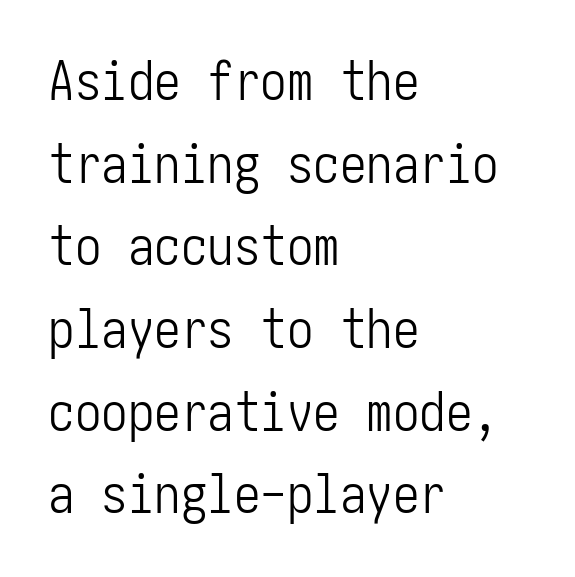
Q: Is the text bold? A: No.
Q: Is the text italic (slanted)? A: No, it is upright.
Q: Is the typeface a serif or a sans-serif typeface? A: Sans-serif.
Q: Is the text underlined? A: No.
Q: How is the paragraph aligned? A: Left-aligned.
Q: Is the spacing between letters normal or unusually wide? A: Normal.
Q: Is the spacing between lines tight, normal or loose? A: Normal.
Q: Width (condensed, normal, or wide)? A: Condensed.
Q: Stroke contrast? A: Low.
Q: x-height? A: Medium.
